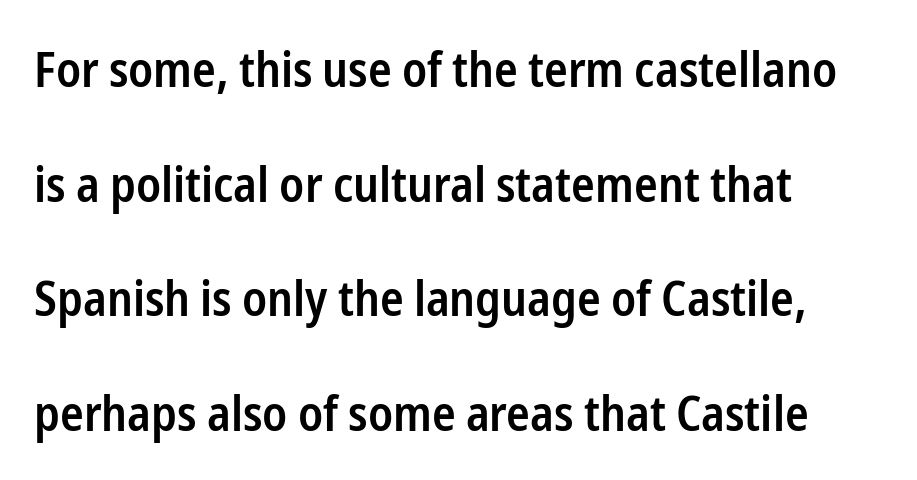
Check where the strokes stop: nothing finishes them off — pure sans. The rendering uses a large line-height, opening up the rows. Where is the straight margin? On the left. Rule under the text: the space is simply empty. No extra tracking has been applied to these lines. Spacing verdict: proportional, widths tailored to each character.
